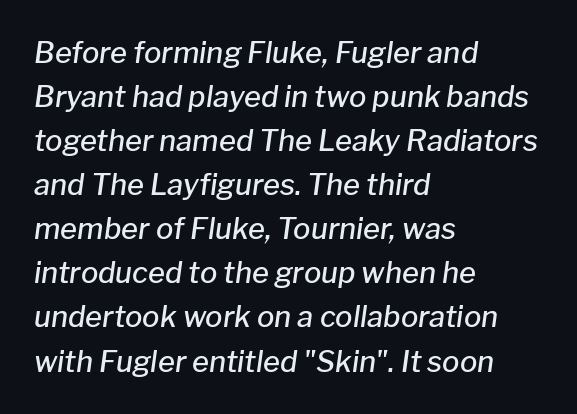
Q: Is the text bold? A: Semi-bold.
Q: Is the text italic (slanted)? A: Yes, it leans right by about 8 degrees.
Q: Is the text underlined? A: No.
Q: How is the paragraph aligned? A: Left-aligned.
Q: Is the spacing between letters normal or unusually wide? A: Normal.
Q: Is the spacing between lines tight, normal or loose? A: Normal.
Q: Width (condensed, normal, or wide)? A: Normal.
Q: Stroke contrast? A: Low.
Q: x-height? A: Medium.
Q: Monospaced? A: No.
